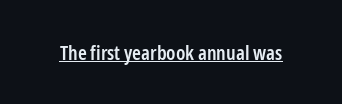
The image shows 20 px text type, upright; set normal letter spacing, underlined.
